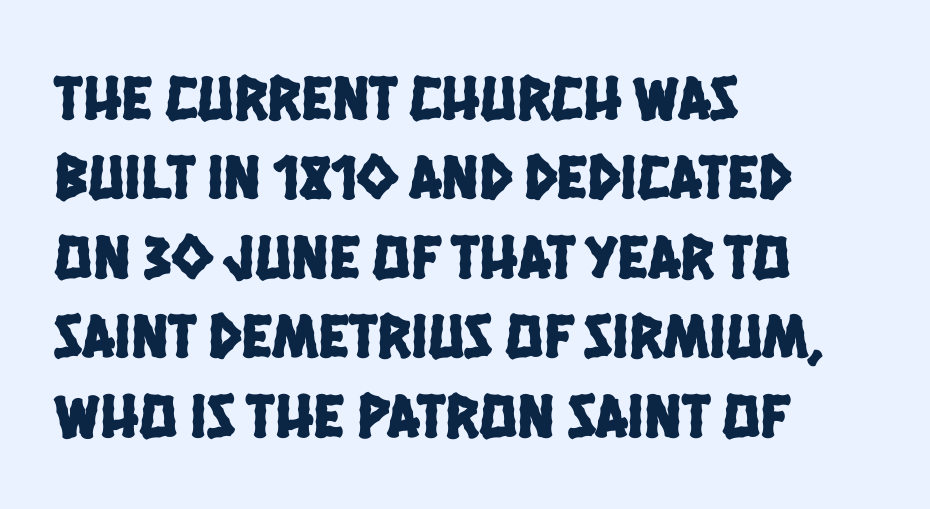
The image shows 63 px condensed sans-serif type; set left-aligned, normal line spacing (1.26x), normal letter spacing, not underlined; low stroke contrast and a large x-height.
